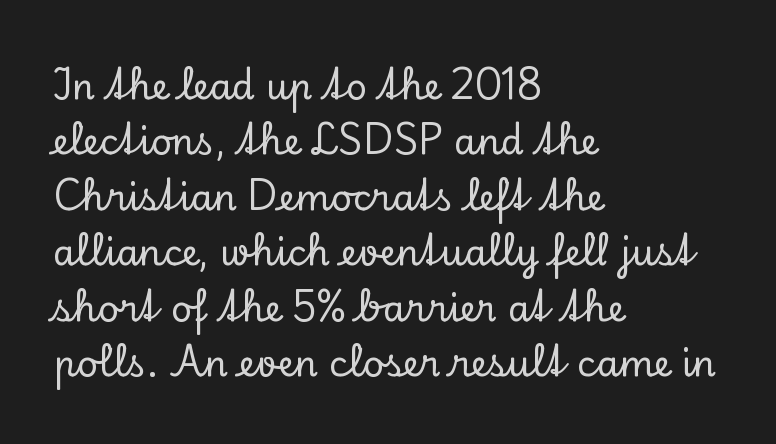
Q: Is the text italic (slanted)? A: No, it is upright.
Q: Is the text underlined? A: No.
Q: How is the paragraph aligned? A: Left-aligned.
Q: Is the spacing between letters normal or unusually wide? A: Normal.
Q: Is the spacing between lines tight, normal or loose? A: Normal.
Q: Width (condensed, normal, or wide)? A: Normal.
Q: Stroke contrast? A: Low.
Q: x-height? A: Small.
Q: Monospaced? A: No.
